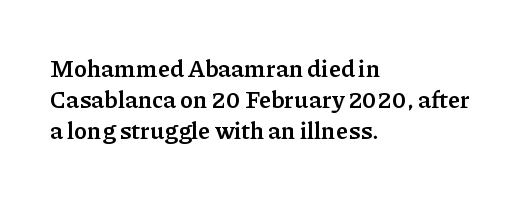
Q: Is the text bold? A: Yes.
Q: Is the text italic (slanted)? A: No, it is upright.
Q: Is the text underlined? A: No.
Q: How is the paragraph aligned? A: Left-aligned.
Q: Is the spacing between letters normal or unusually wide? A: Normal.
Q: Is the spacing between lines tight, normal or loose? A: Normal.
